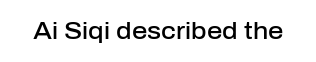
Quick note: underline off. Rendered with straight, roman letterforms. Each word holds together tightly as a unit, with standard inter-letter gaps. Slightly chunky letters — semibold, I'd say, not full bold.
